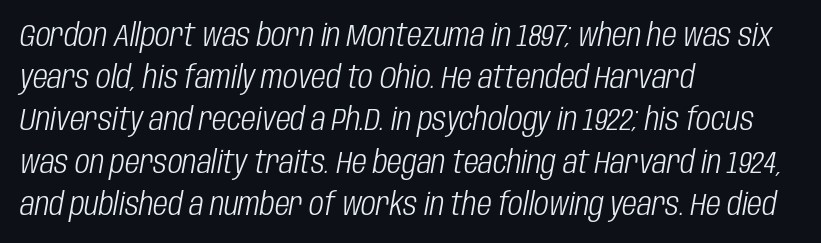
Q: Is the text bold? A: No.
Q: Is the text italic (slanted)? A: Yes, it leans right by about 10 degrees.
Q: Is the text underlined? A: No.
Q: How is the paragraph aligned? A: Left-aligned.
Q: Is the spacing between letters normal or unusually wide? A: Normal.
Q: Is the spacing between lines tight, normal or loose? A: Normal.
Q: Width (condensed, normal, or wide)? A: Condensed.
Q: Stroke contrast? A: Low.
Q: x-height? A: Large.
Q: Monospaced? A: No.
